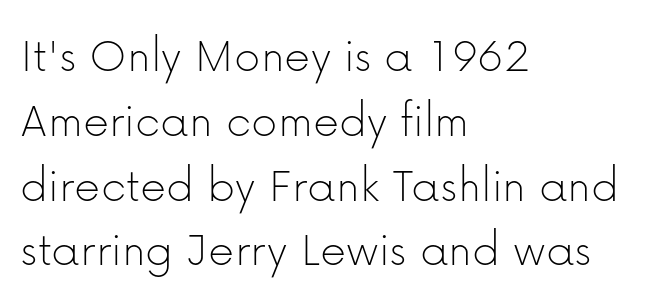
{"serif": "no", "italic": "no", "bold": "no", "weight": "thin", "width": "normal", "stroke_contrast": "low", "x_height": "medium", "monospaced": "no", "underline": "no", "align": "left", "line_spacing": "normal", "line_spacing_ratio": 1.27, "letter_spacing": "normal", "letter_spacing_em": 0.0, "glyph_px": 51}
